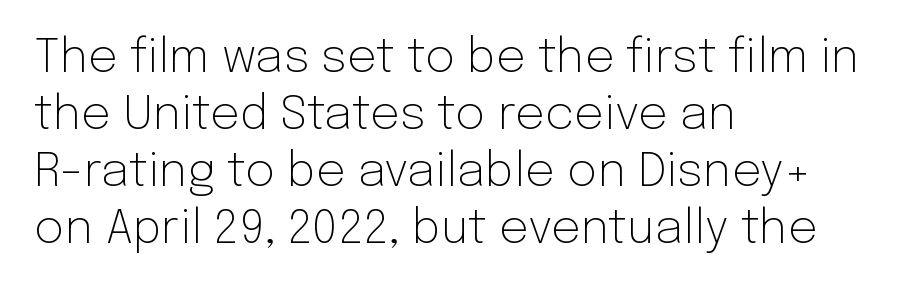
The image shows 47 px light sans-serif type, upright; set left-aligned, line spacing 1.21x, normal letter spacing, not underlined; low stroke contrast and a medium x-height.
